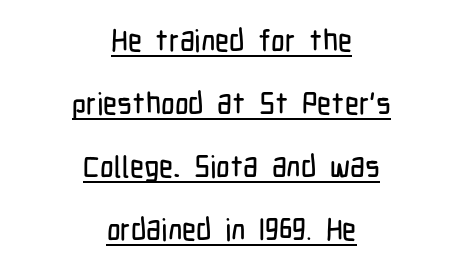
{"serif": "no", "italic": "no", "width": "condensed", "stroke_contrast": "low", "x_height": "medium", "monospaced": "no", "underline": "yes", "align": "center", "line_spacing": "loose", "line_spacing_ratio": 2.1, "letter_spacing": "normal", "letter_spacing_em": 0.0, "glyph_px": 30}
